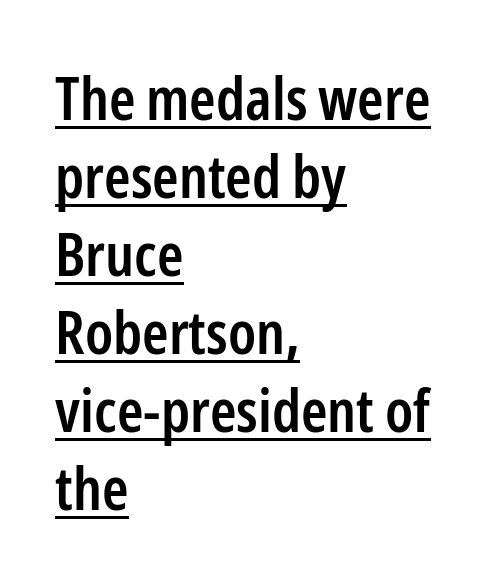
Do the characters align in a grid? No, the font is proportional. Baseline-to-baseline distance is the conventional proportion of letter height. Emphasis by weight is partial: semibold. Teacher's note: observe the even left margin — that is flush-left alignment. Nope, no serifs anywhere on these letters. Posture: upright roman.
